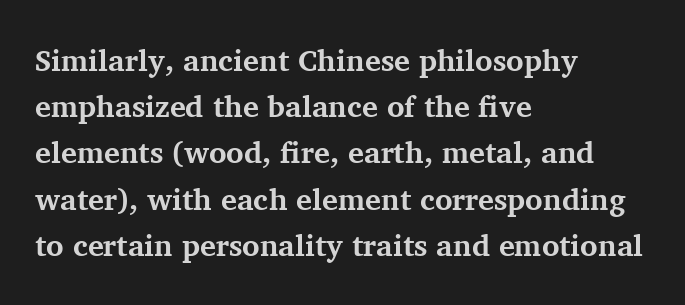
Each word holds together tightly as a unit, with standard inter-letter gaps. The letters advance in unequal steps, a hallmark of proportional type. Quick note: underline off. This sample uses an upright cut, with every glyph sitting square on the baseline.
